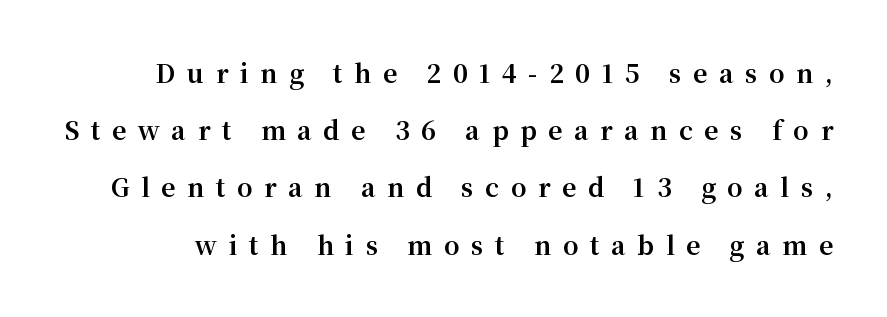
Descender tails drop into unmarked territory. The line-height multiplier appears high, well above default. Tall strokes in this sample are plumb rather than angled. The typesetting leans heavy: a genuine bold. Look at the tracking — it's clearly loosened, letters drifting apart.
